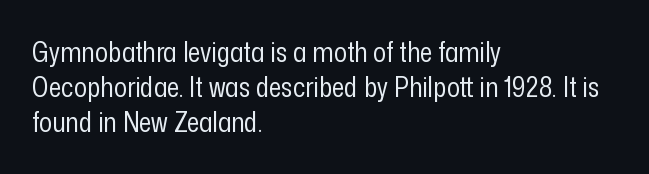
The image shows 27 px text type, upright; set left-aligned, normal line spacing (1.3x), normal letter spacing, not underlined.
